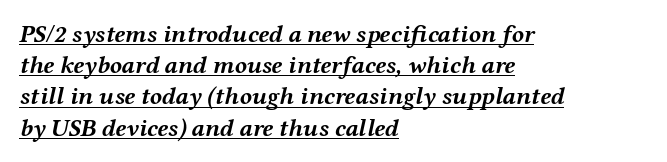
Q: Is the text bold? A: Yes.
Q: Is the text italic (slanted)? A: Yes, it leans right by about 12 degrees.
Q: Is the text underlined? A: Yes.
Q: How is the paragraph aligned? A: Left-aligned.
Q: Is the spacing between letters normal or unusually wide? A: Normal.
Q: Is the spacing between lines tight, normal or loose? A: Normal.
